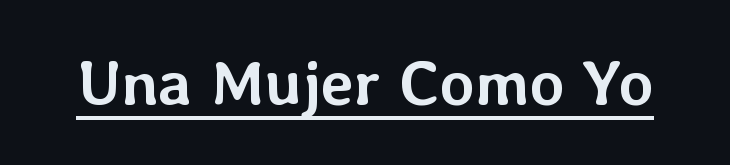
{"italic": "no", "bold": "yes", "weight": "semibold", "width": "normal", "stroke_contrast": "low", "x_height": "medium", "monospaced": "no", "underline": "yes", "letter_spacing": "normal", "letter_spacing_em": 0.0, "glyph_px": 64}
